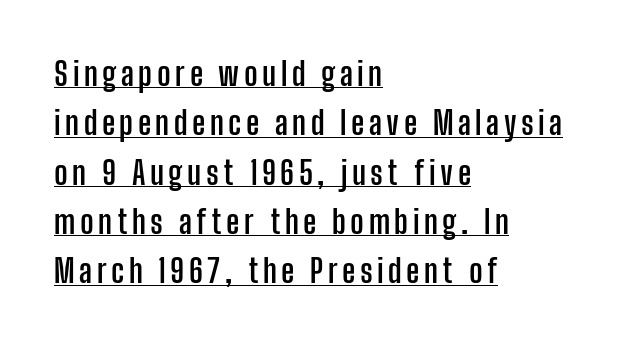
Q: Is the text bold? A: Yes.
Q: Is the text italic (slanted)? A: No, it is upright.
Q: Is the typeface a serif or a sans-serif typeface? A: Sans-serif.
Q: Is the text underlined? A: Yes.
Q: How is the paragraph aligned? A: Left-aligned.
Q: Is the spacing between lines tight, normal or loose? A: Normal.
Q: Width (condensed, normal, or wide)? A: Condensed.
Q: Stroke contrast? A: Low.
Q: x-height? A: Medium.
Q: Monospaced? A: No.
